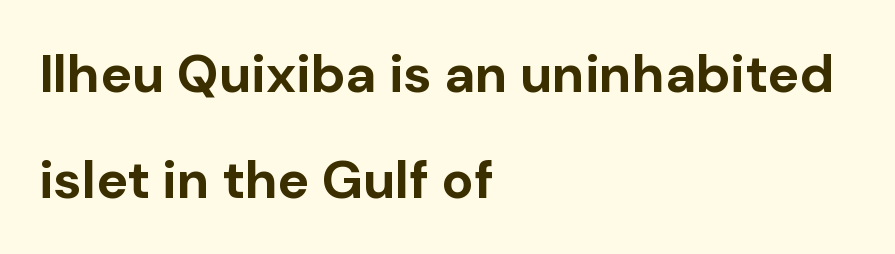
The image shows 53 px bold sans-serif type, upright; set left-aligned, loose line spacing (2.0x), normal letter spacing, not underlined; low stroke contrast and a medium x-height.
